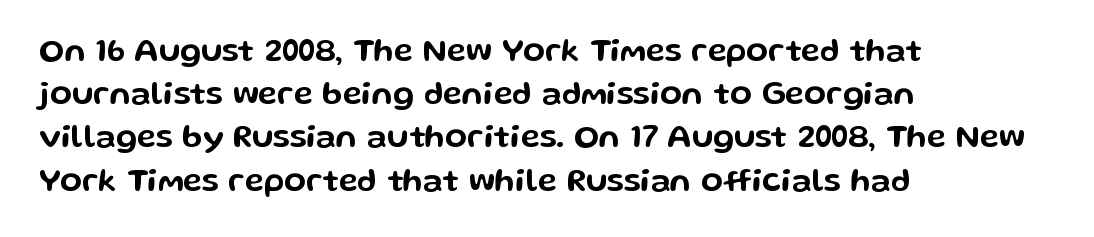
{"serif": "no", "italic": "no", "width": "wide", "stroke_contrast": "low", "x_height": "medium", "monospaced": "no", "underline": "no", "align": "left", "line_spacing": "normal", "line_spacing_ratio": 1.35, "letter_spacing": "normal", "letter_spacing_em": 0.0, "glyph_px": 32}
